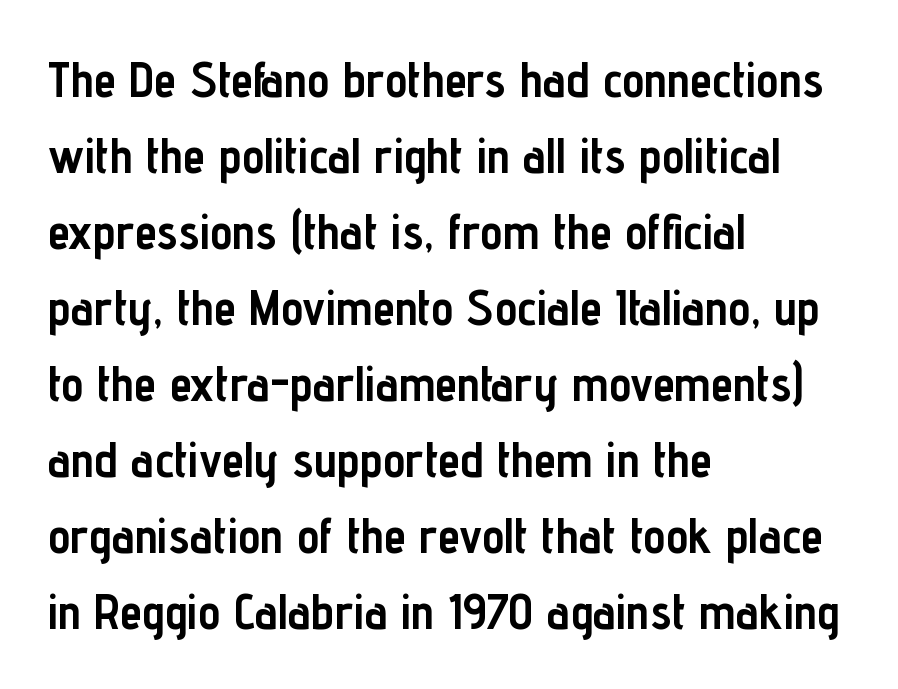
{"serif": "no", "italic": "no", "bold": "yes", "weight": "semibold", "width": "condensed", "stroke_contrast": "low", "x_height": "medium", "monospaced": "no", "underline": "no", "align": "left", "line_spacing": "normal", "line_spacing_ratio": 1.52, "letter_spacing": "normal", "letter_spacing_em": 0.0, "glyph_px": 50}
